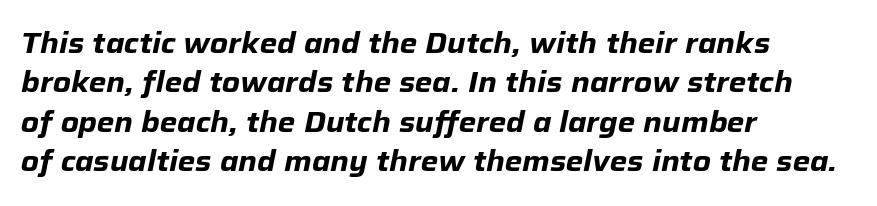
{"italic": "yes", "lean": "right", "slant_degrees": 12, "bold": "yes", "weight": "heavy", "width": "normal", "stroke_contrast": "low", "x_height": "medium", "monospaced": "no", "underline": "no", "align": "left", "line_spacing": "normal", "line_spacing_ratio": 1.41, "letter_spacing": "normal", "letter_spacing_em": 0.0, "glyph_px": 28}
